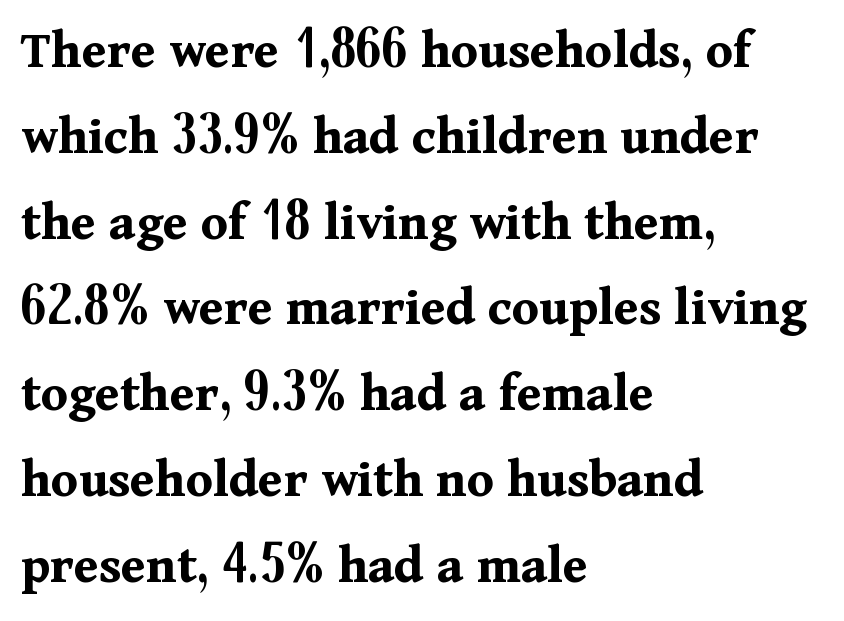
The space directly below the letters is spotless. Rendered with straight, roman letterforms. A student would call this left alignment; a typographer would say flush left, rag right. The rows are spaced the way most documents space them. Spacing between characters is what you'd get straight out of the box.
